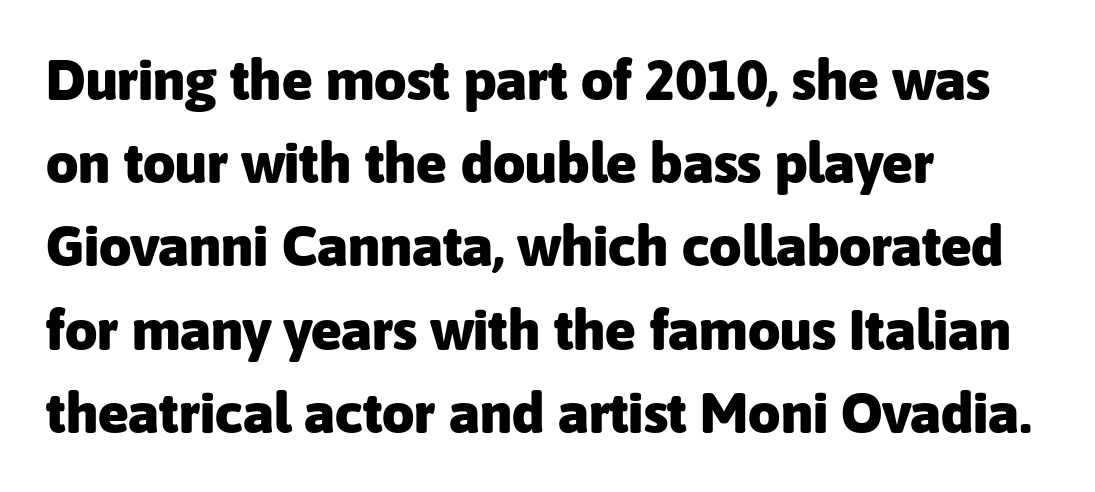
{"serif": "no", "italic": "no", "bold": "yes", "weight": "heavy", "width": "normal", "stroke_contrast": "low", "x_height": "medium", "monospaced": "no", "underline": "no", "align": "left", "line_spacing": "normal", "line_spacing_ratio": 1.46, "letter_spacing": "normal", "letter_spacing_em": 0.0, "glyph_px": 57}
